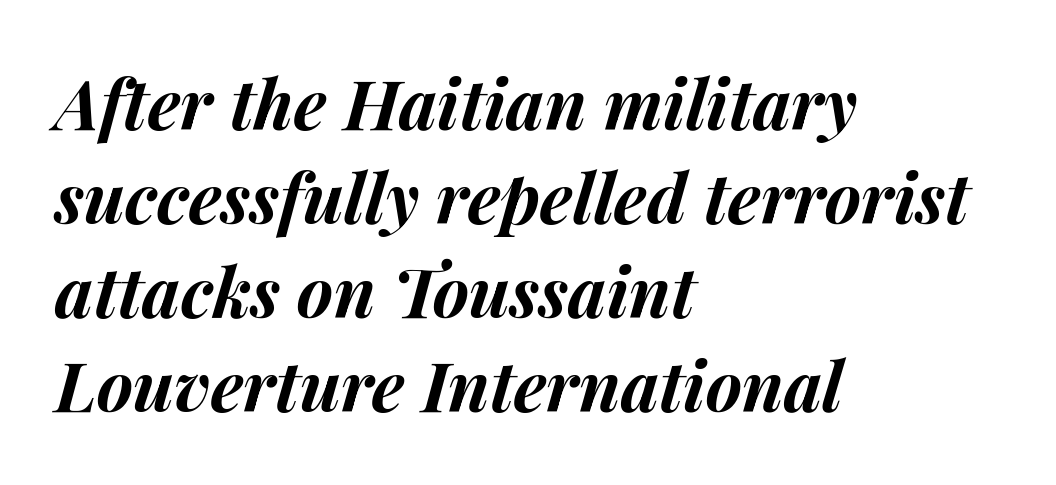
The image shows 69 px bold type, italic (leaning right); set left-aligned, normal line spacing (1.36x), normal letter spacing, not underlined; medium stroke contrast and a medium x-height.
